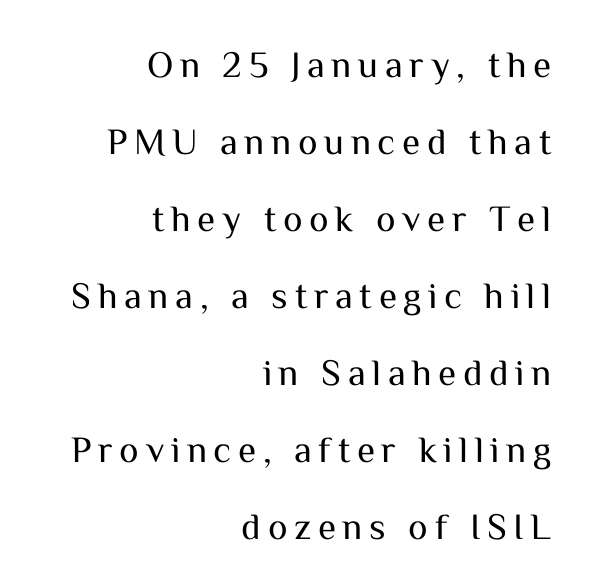
{"serif": "no", "italic": "no", "bold": "no", "weight": "regular", "width": "normal", "stroke_contrast": "medium", "x_height": "medium", "monospaced": "no", "underline": "no", "align": "right", "line_spacing": "loose", "line_spacing_ratio": 2.08, "glyph_px": 37}
